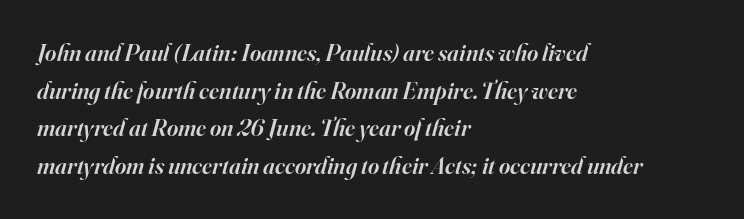
The letterforms sit shoulder to shoulder at normal distance. Designer's note — italics engaged. Stems and bowls a touch heavier than normal — semibold. Casual observation: everything's shoved over to the left. Baseline-to-baseline distance is the conventional proportion of letter height.
